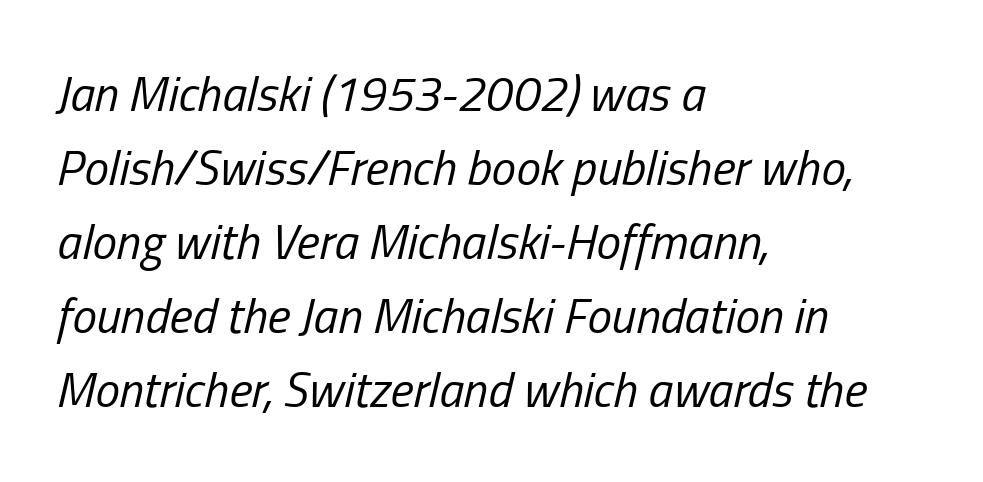
{"italic": "yes", "lean": "right", "slant_degrees": 13, "bold": "no", "weight": "regular", "width": "condensed", "stroke_contrast": "low", "x_height": "medium", "monospaced": "no", "underline": "no", "align": "left", "line_spacing": "normal", "line_spacing_ratio": 1.51, "letter_spacing": "normal", "letter_spacing_em": 0.0, "glyph_px": 49}
